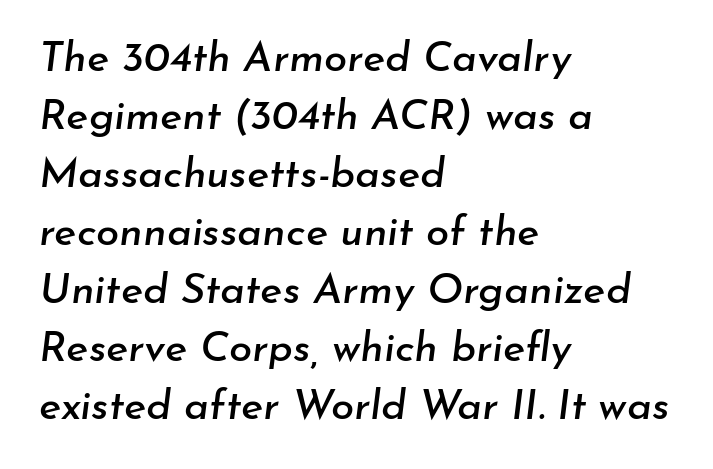
Q: Is the text italic (slanted)? A: Yes, it leans right by about 7 degrees.
Q: Is the text underlined? A: No.
Q: How is the paragraph aligned? A: Left-aligned.
Q: Is the spacing between letters normal or unusually wide? A: Normal.
Q: Is the spacing between lines tight, normal or loose? A: Normal.
Q: Width (condensed, normal, or wide)? A: Normal.
Q: Stroke contrast? A: Low.
Q: x-height? A: Small.
Q: Monospaced? A: No.
